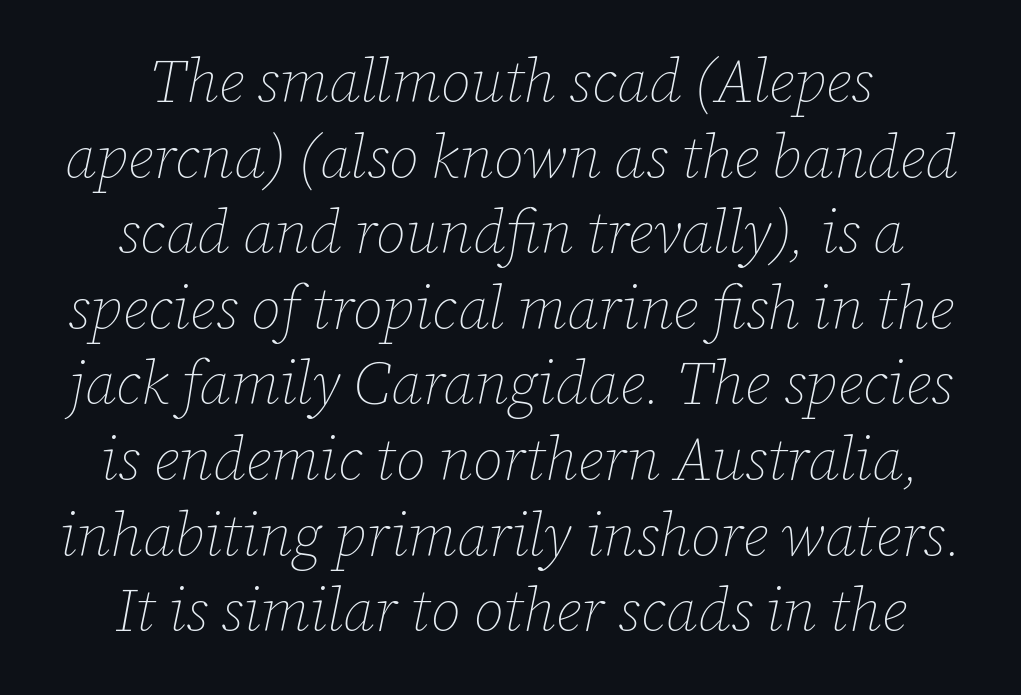
The string is rendered with underlining switched off. The rendering positions every line midway between the sides. The face used here is proportionally spaced, like ordinary book or web type. The font's italic variant was chosen for this text.
